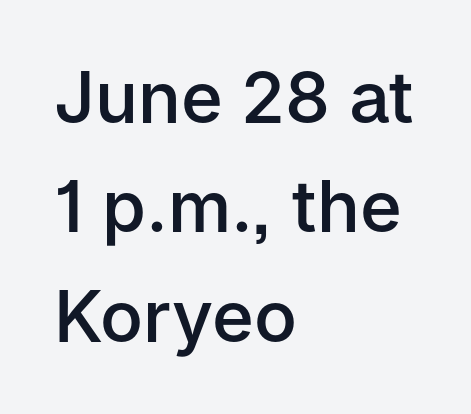
Heft: intermediate — a semibold. These lines keep a tight, regular rhythm from letter to letter. Nope, no serifs anywhere on these letters. The rendering anchors every line to the left-hand side. The words here are not underlined. Think of a printed novel: that variable character pitch is what you see here.
